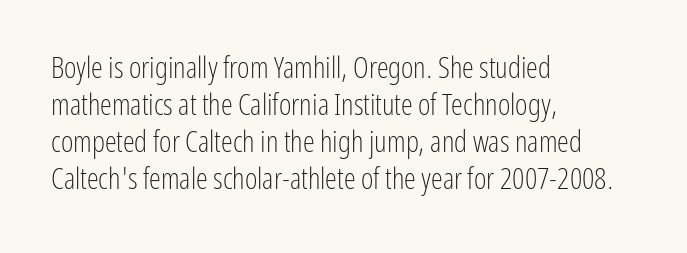
Reading down the block, your eye returns to a fixed left position each line. The font family rendered here belongs to the sans-serif group. Designer's note — italics off, roman on. Tracking here is standard; glyphs follow each other at the usual distance.
